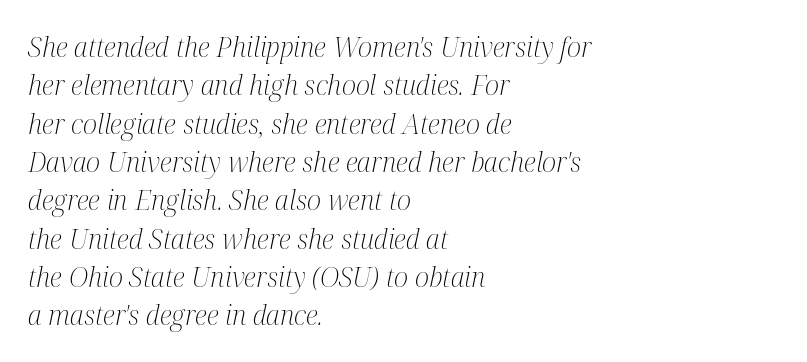
Q: Is the text bold? A: No.
Q: Is the text italic (slanted)? A: Yes, it leans right by about 12 degrees.
Q: Is the text underlined? A: No.
Q: How is the paragraph aligned? A: Left-aligned.
Q: Is the spacing between letters normal or unusually wide? A: Normal.
Q: Is the spacing between lines tight, normal or loose? A: Normal.
